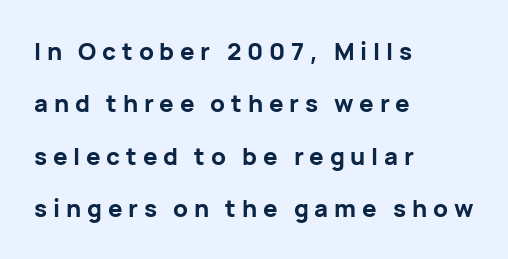
The image shows 24 px bold type, upright; set left-aligned, loose line spacing (2.18x), unusually wide letter spacing (+0.24 em), not underlined.
